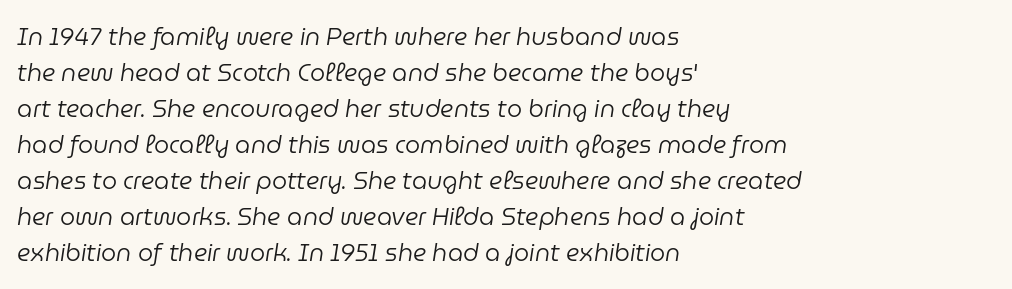
The image shows 24 px text type, italic (leaning right); set left-aligned, normal line spacing (1.5x), normal letter spacing, not underlined.
